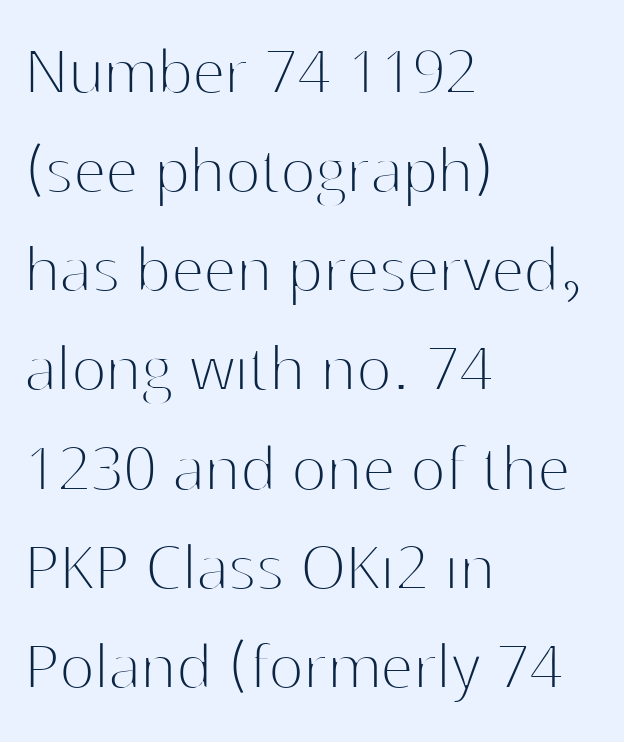
The image shows 74 px thin sans-serif type, upright; set left-aligned, normal line spacing (1.34x), normal letter spacing, not underlined; high stroke contrast and a medium x-height.
